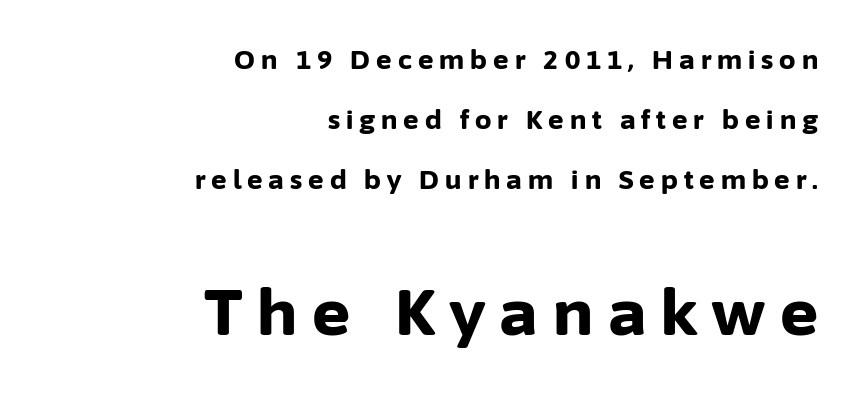
A bare baseline throughout the passage. The lines in this sample share a right terminus and differ only in where they begin. The designer went with a sans here, leaving each stem footless. You could not count columns in this text — the font is proportionally spaced.
